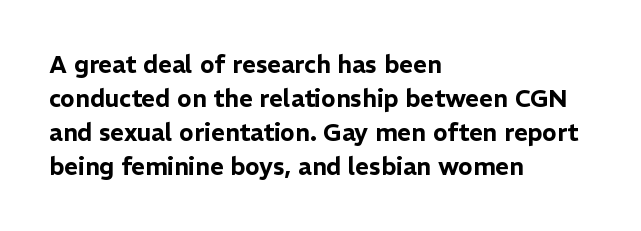
{"italic": "no", "underline": "no", "align": "left", "line_spacing": "normal", "line_spacing_ratio": 1.41, "letter_spacing": "normal", "letter_spacing_em": 0.0, "glyph_px": 24}
